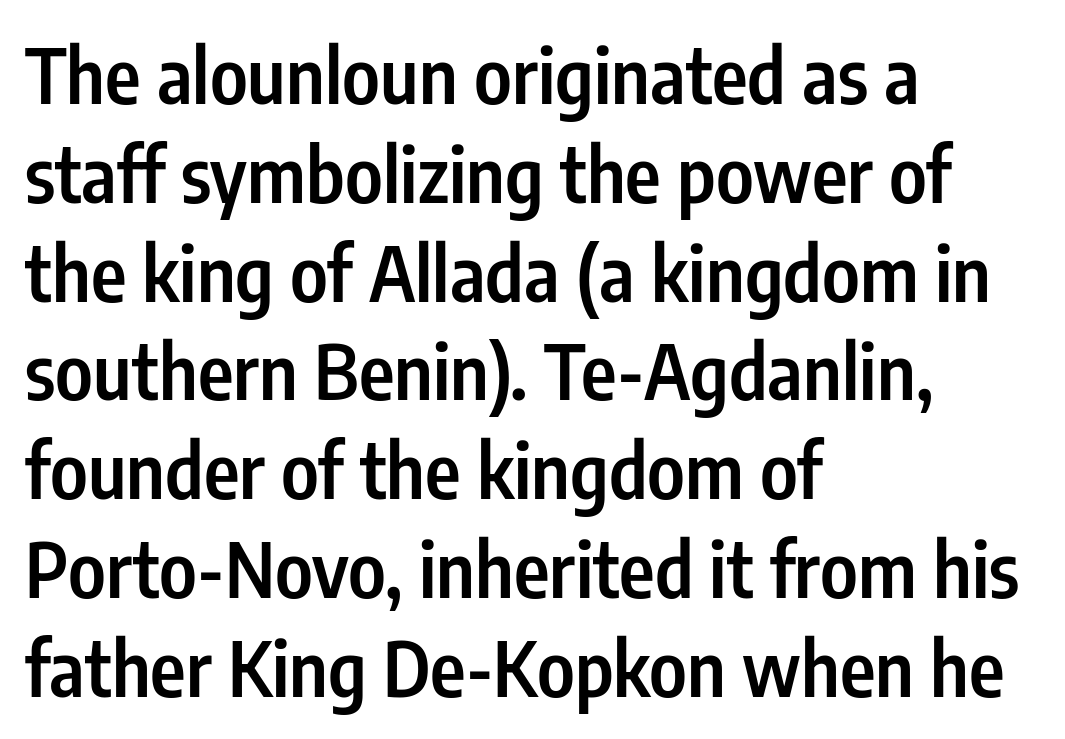
Decoration check: the copy has no underline. A typesetter would call this proportional, since set widths differ per character. Do the letters lean? They stand straight. The line texture is even and compact thanks to regular tracking. The block of text has a typical density, with ordinary space between rows. Set as a demibold, roughly 600 on the weight scale.
